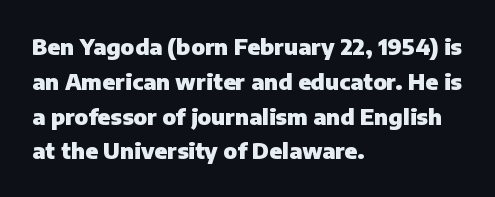
{"italic": "no", "bold": "yes", "underline": "no", "align": "left", "line_spacing": "normal", "line_spacing_ratio": 1.58, "letter_spacing": "normal", "letter_spacing_em": 0.0, "glyph_px": 22}
